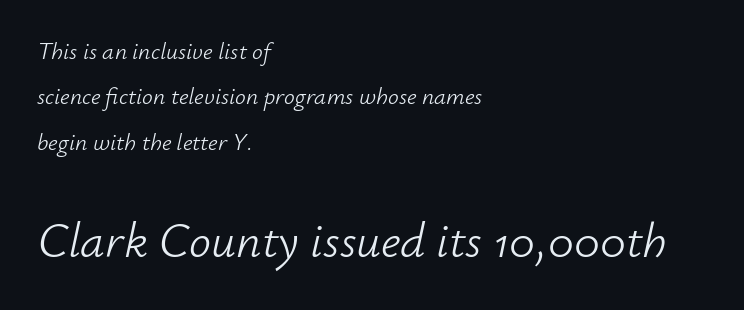
The image shows 49 px light type, italic (leaning right); set left-aligned, line spacing 1.89x, normal letter spacing, not underlined; the second (bottom) block is 2.04x larger; low stroke contrast and a small x-height.
